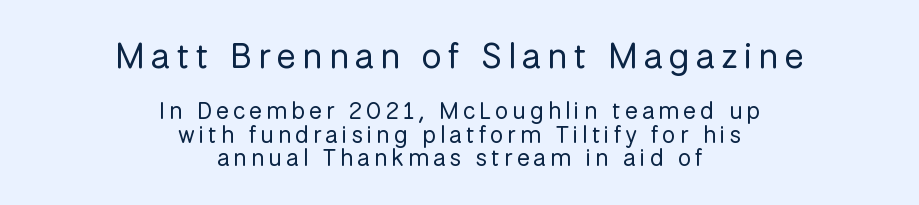
The image shows 36 px regular-weight sans-serif type, upright; set centered, tight line spacing (0.98x), not underlined; the first (top) block is 1.5x larger; low stroke contrast and a medium x-height.
